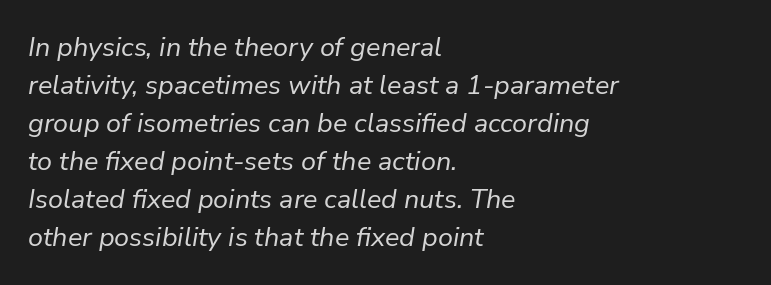
The image shows 27 px text type, italic (leaning right); set left-aligned, normal line spacing (1.41x), normal letter spacing, not underlined.
